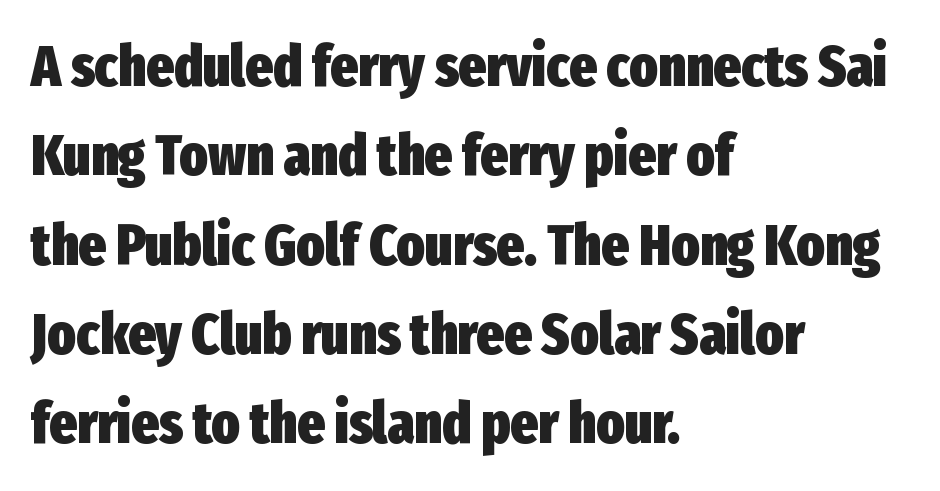
The image shows 58 px heavy, condensed sans-serif type, upright; set left-aligned, normal line spacing (1.54x), normal letter spacing, not underlined; low stroke contrast and a medium x-height.
